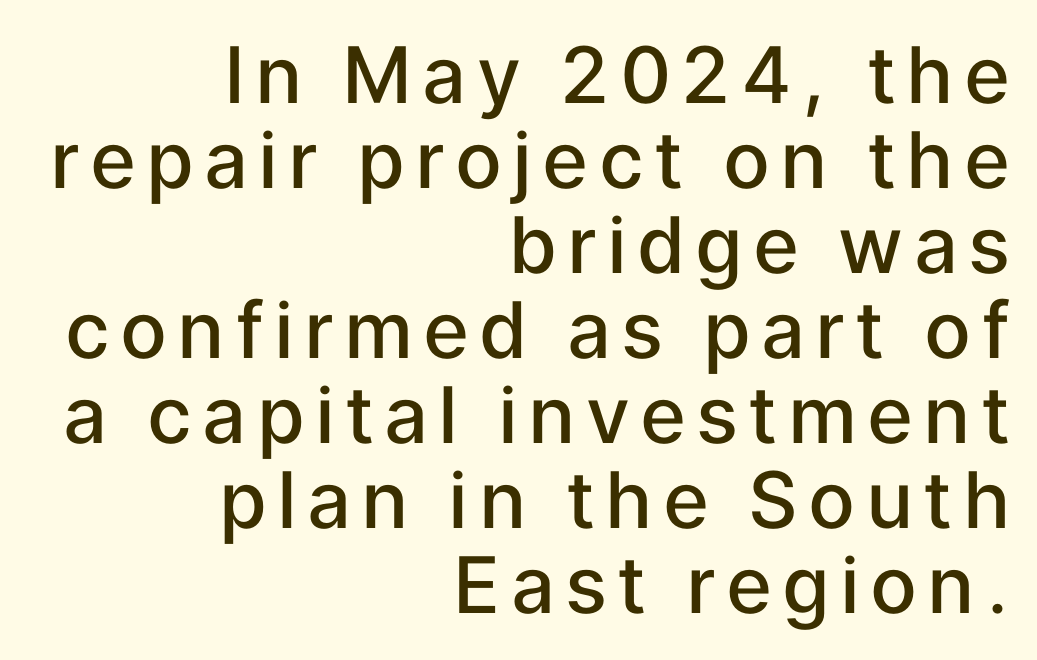
The image shows 78 px semibold sans-serif type, upright; set right-aligned, tight line spacing (1.09x), not underlined; low stroke contrast and a medium x-height.
